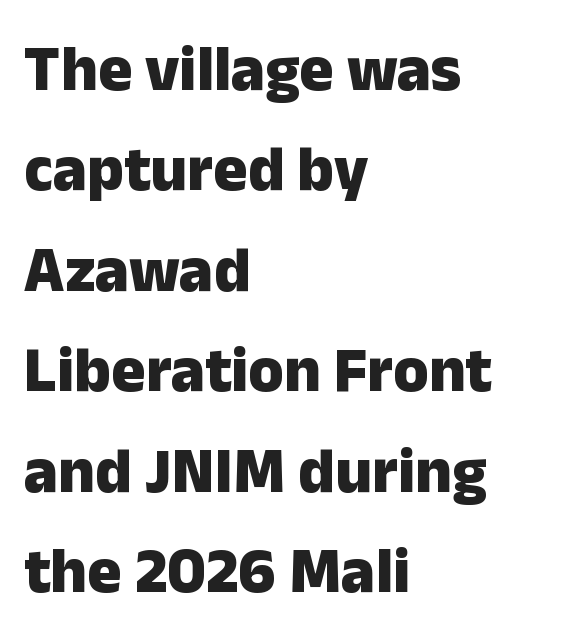
{"serif": "no", "italic": "no", "bold": "yes", "weight": "heavy", "width": "normal", "stroke_contrast": "low", "x_height": "medium", "monospaced": "no", "underline": "no", "align": "left", "line_spacing": "normal", "line_spacing_ratio": 1.57, "letter_spacing": "normal", "letter_spacing_em": 0.0, "glyph_px": 64}
